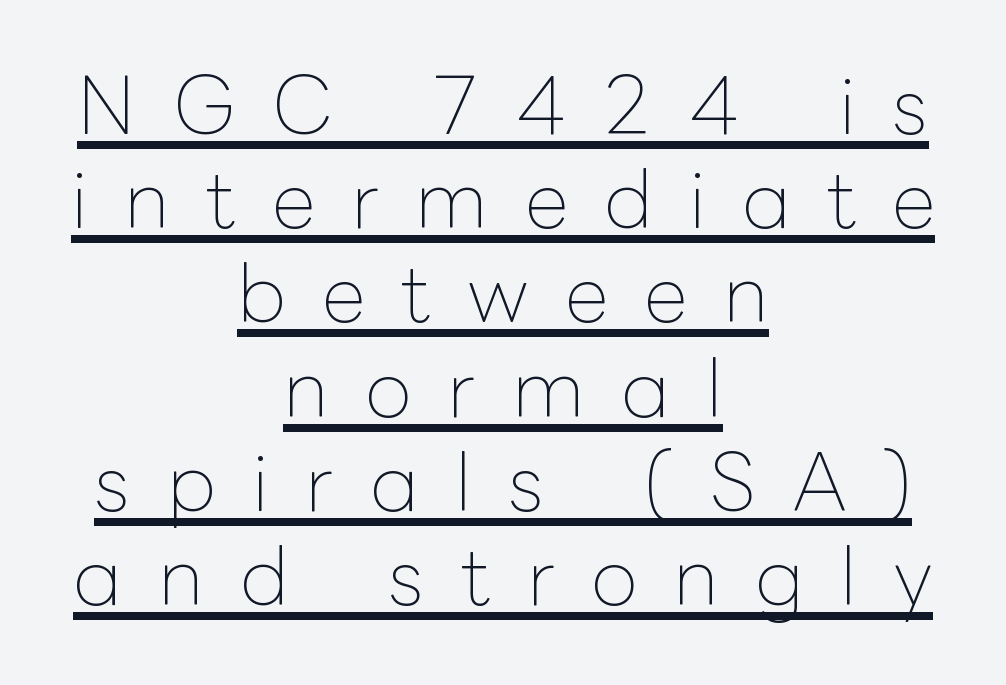
{"italic": "no", "bold": "no", "weight": "thin", "width": "normal", "stroke_contrast": "low", "x_height": "medium", "monospaced": "no", "underline": "yes", "align": "center", "line_spacing_ratio": 1.24, "letter_spacing": "wide", "letter_spacing_em": 0.48, "glyph_px": 76}
